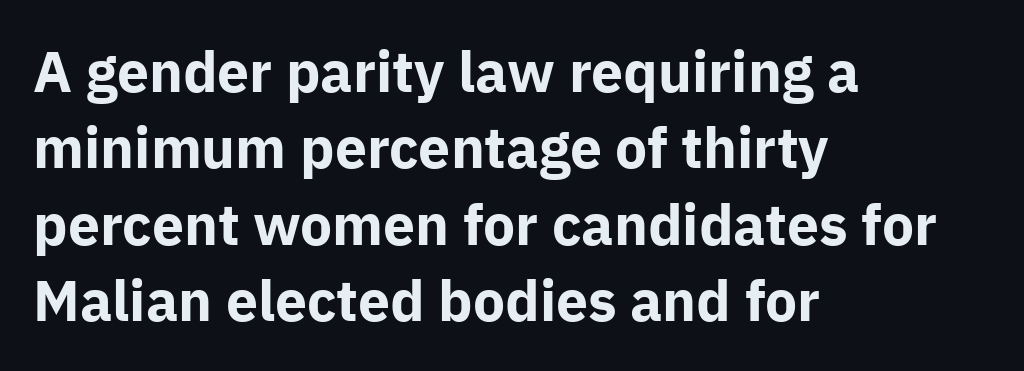
The image shows 57 px bold sans-serif type, upright; set left-aligned, normal line spacing (1.34x), normal letter spacing, not underlined; low stroke contrast and a medium x-height.
